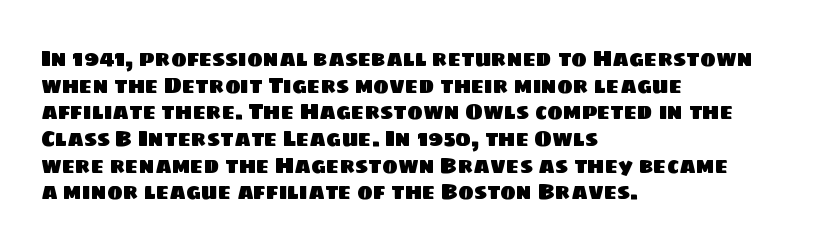
The image shows 21 px text type; set left-aligned, normal line spacing (1.27x), normal letter spacing, not underlined.
